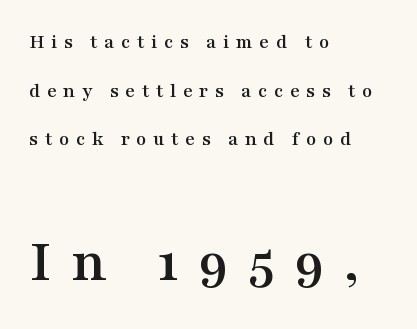
The image shows 62 px wide serif type, upright; set left-aligned, loose line spacing (2.32x), unusually wide letter spacing (+0.31 em), not underlined; the second (bottom) block is 2.95x larger; medium stroke contrast and a medium x-height.
